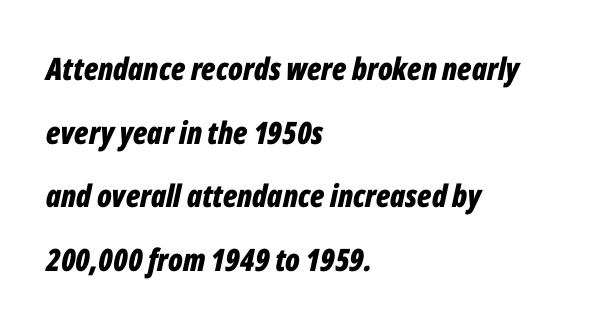
{"italic": "yes", "lean": "right", "slant_degrees": 12, "bold": "yes", "weight": "bold", "width": "condensed", "stroke_contrast": "low", "x_height": "medium", "monospaced": "no", "underline": "no", "align": "left", "line_spacing": "loose", "line_spacing_ratio": 2.05, "letter_spacing": "normal", "letter_spacing_em": 0.0, "glyph_px": 31}
